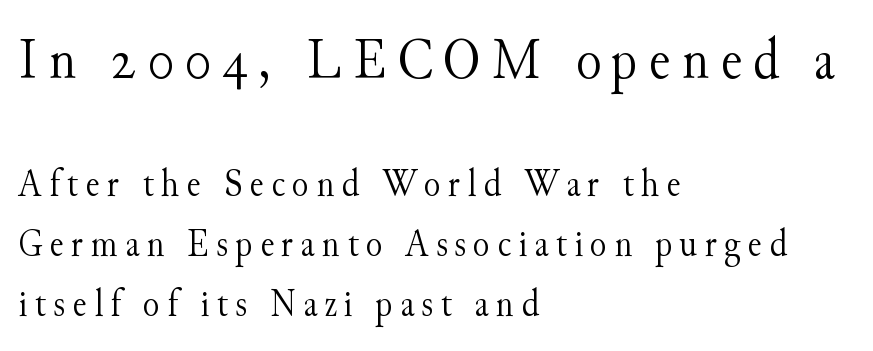
The image shows 59 px light serif type, upright; set left-aligned, normal line spacing (1.54x), not underlined; the first (top) block is 1.51x larger; medium stroke contrast and a small x-height.
